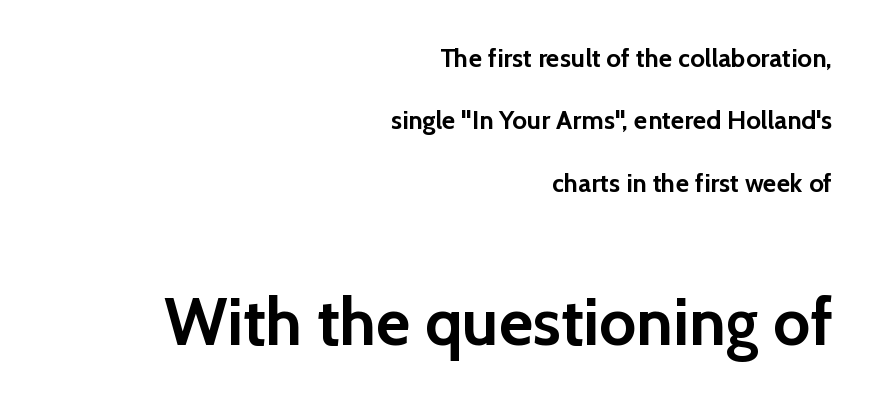
The image shows 66 px semibold sans-serif type, upright; set right-aligned, loose line spacing (2.4x), normal letter spacing, not underlined; the second (bottom) block is 2.54x larger; a medium x-height.
